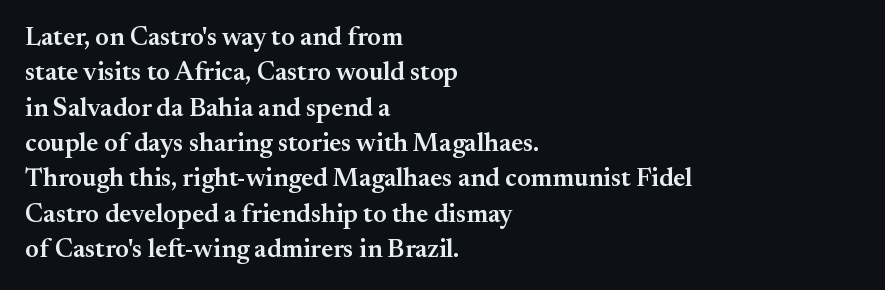
Quick note: underline off. Is the letter spacing exaggerated? No — it looks like the ordinary default. Each new line begins a customary step beneath the previous one. Its strokes are somewhat broadened, the hallmark of semibold type.
